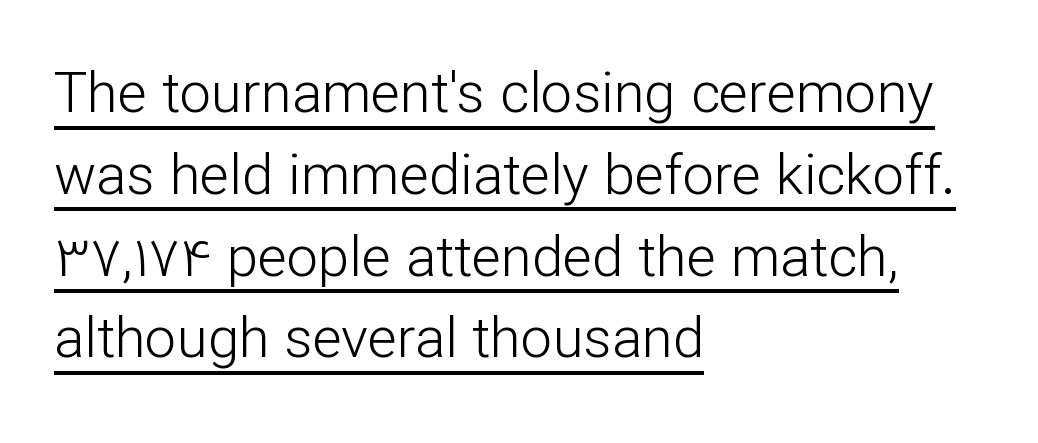
The passage is arranged the way most books set body copy — flush left. No heavy texture on the line: the type isn't bold. Do the letters lean? They stand straight. Proportional: the letters do not fall into vertical columns.
